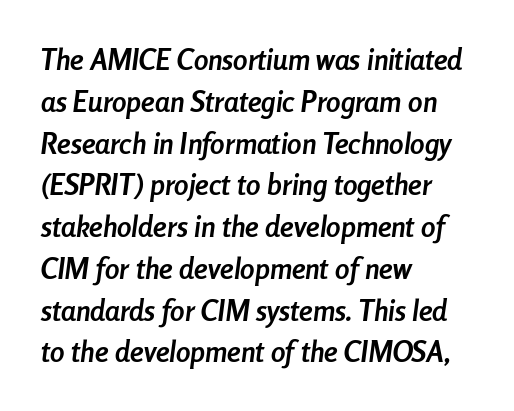
The image shows 29 px semibold, condensed type, italic (leaning right); set left-aligned, normal line spacing (1.44x), normal letter spacing, not underlined; low stroke contrast and a medium x-height.
